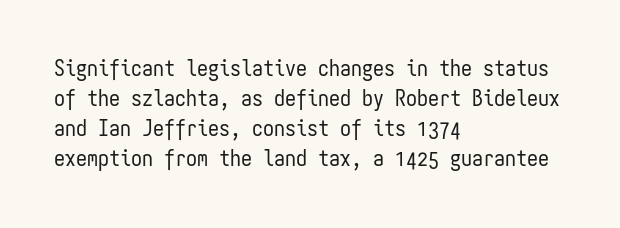
The image shows 22 px text type, upright; set left-aligned, normal line spacing (1.37x), normal letter spacing, not underlined.
